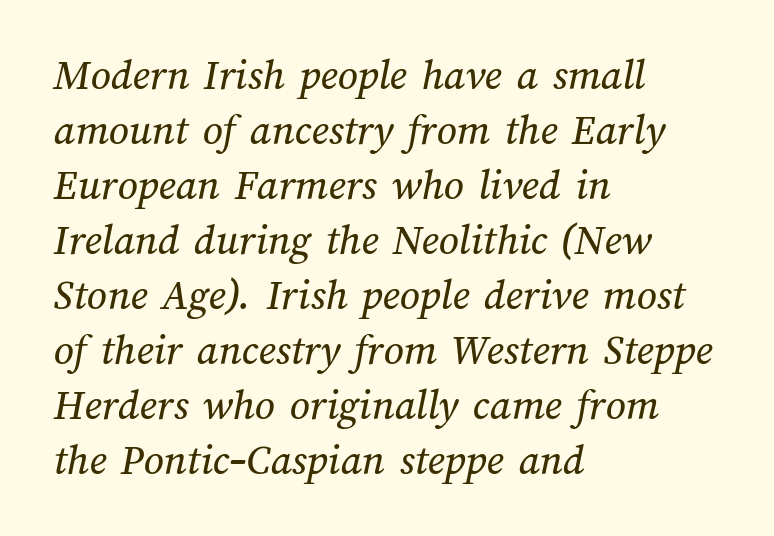
The image shows 44 px text type; set left-aligned, normal line spacing (1.25x), normal letter spacing, not underlined; medium stroke contrast and a medium x-height.
